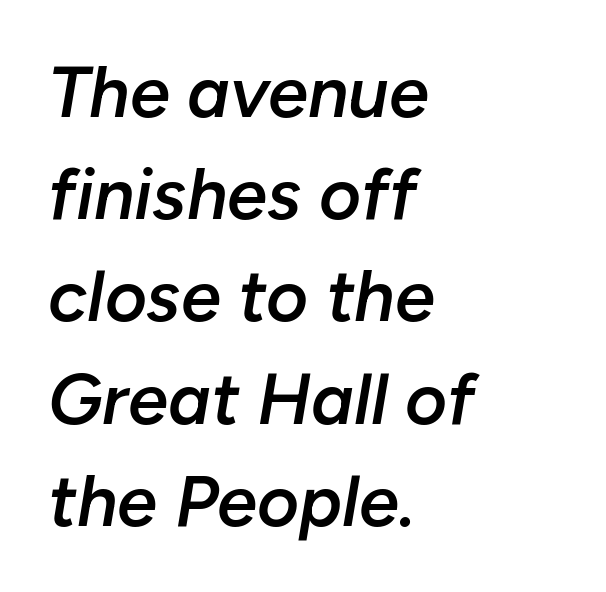
{"italic": "yes", "lean": "right", "slant_degrees": 10, "bold": "semi", "weight": "semibold", "width": "normal", "stroke_contrast": "low", "x_height": "medium", "monospaced": "no", "underline": "no", "align": "left", "line_spacing": "normal", "line_spacing_ratio": 1.42, "letter_spacing": "normal", "letter_spacing_em": 0.0, "glyph_px": 72}
